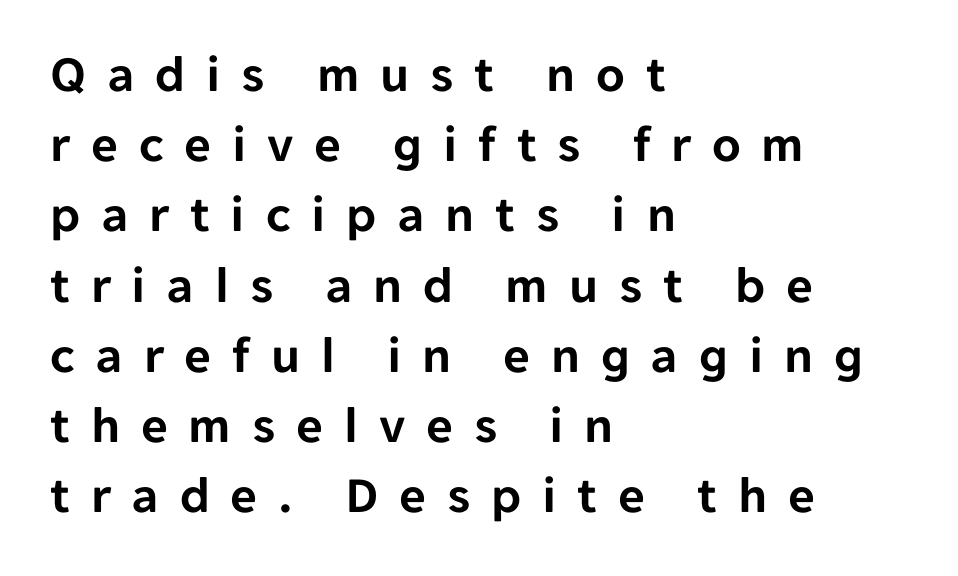
{"serif": "no", "italic": "no", "width": "normal", "stroke_contrast": "low", "x_height": "medium", "monospaced": "no", "underline": "no", "align": "left", "line_spacing": "normal", "line_spacing_ratio": 1.35, "letter_spacing": "wide", "letter_spacing_em": 0.4, "glyph_px": 52}
